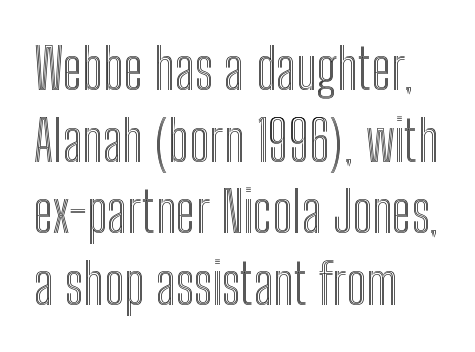
The gaps between neighbouring characters are ordinary and unremarkable. Is this a fixed-width face? No — the glyphs have proportional, varying widths. Leading matches the norm, producing a regular column. Every stem runs plumb, perpendicular to the baseline. Type without underlining.
